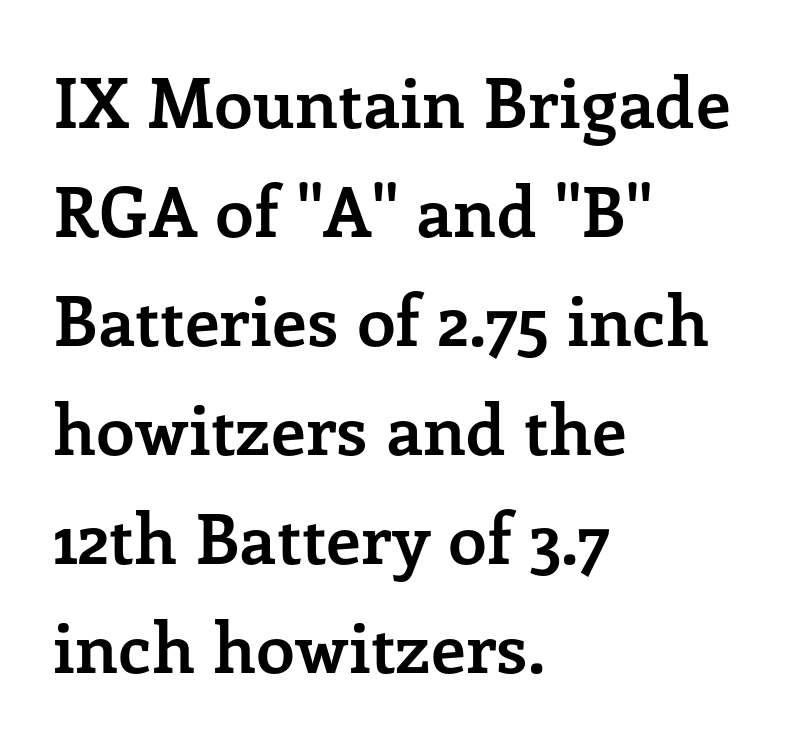
Q: Is the text bold? A: Yes.
Q: Is the text italic (slanted)? A: No, it is upright.
Q: Is the typeface a serif or a sans-serif typeface? A: Serif.
Q: Is the text underlined? A: No.
Q: How is the paragraph aligned? A: Left-aligned.
Q: Is the spacing between letters normal or unusually wide? A: Normal.
Q: Is the spacing between lines tight, normal or loose? A: Normal.
Q: Width (condensed, normal, or wide)? A: Normal.
Q: Stroke contrast? A: Low.
Q: x-height? A: Medium.
Q: Monospaced? A: No.
